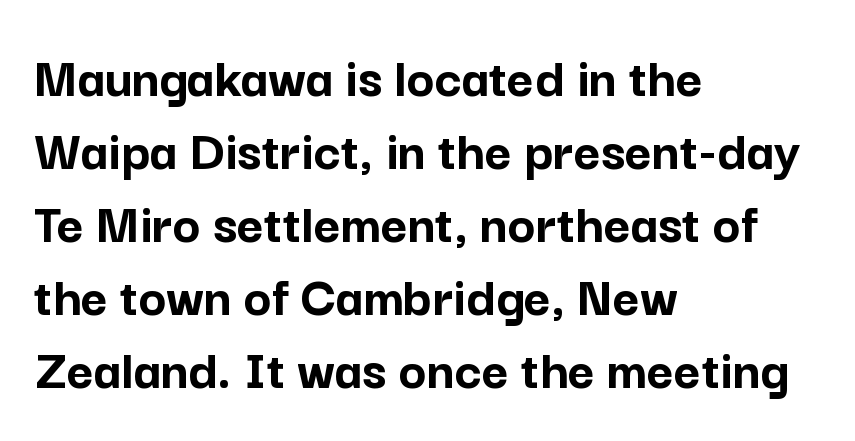
This sample uses a sans-serif face. Looks like regular typesetting: each glyph gets only the width it needs. The font is running at its bold setting. This sample uses plain, unmodified letter spacing. Do the letters lean? They stand straight.
